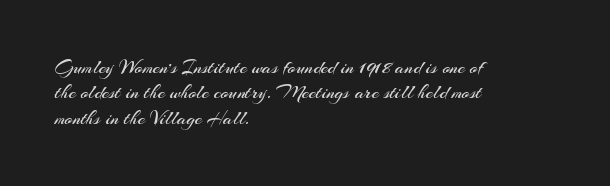
The image shows 20 px text type; set left-aligned, normal line spacing (1.27x), normal letter spacing, not underlined.
